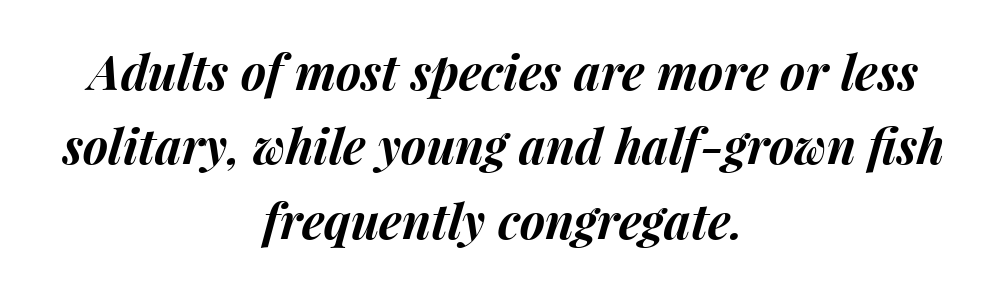
The zone under the glyphs is completely vacant. Notice how the passage keeps no hard edge, just a central spine. Compared with ordinary roman type, these characters are visibly tilted. Each letter keeps its own natural width here, so spacing adapts to shape. One glance says typical: line gaps are just what's usual. The horizontal fit of the characters is conventional and even.
